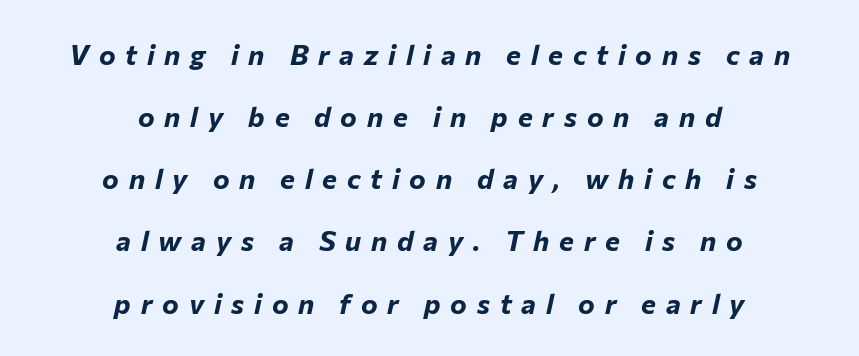
The specimen omits any rule beneath the text block's lines. The glyphs have the mass of a bold cut. The lines are quadded center. The font's italic variant was chosen for this text. Substantial extra tracking has been applied to these lines. Note the varied advance widths — an 'i' is clearly narrower than an 'm'.
